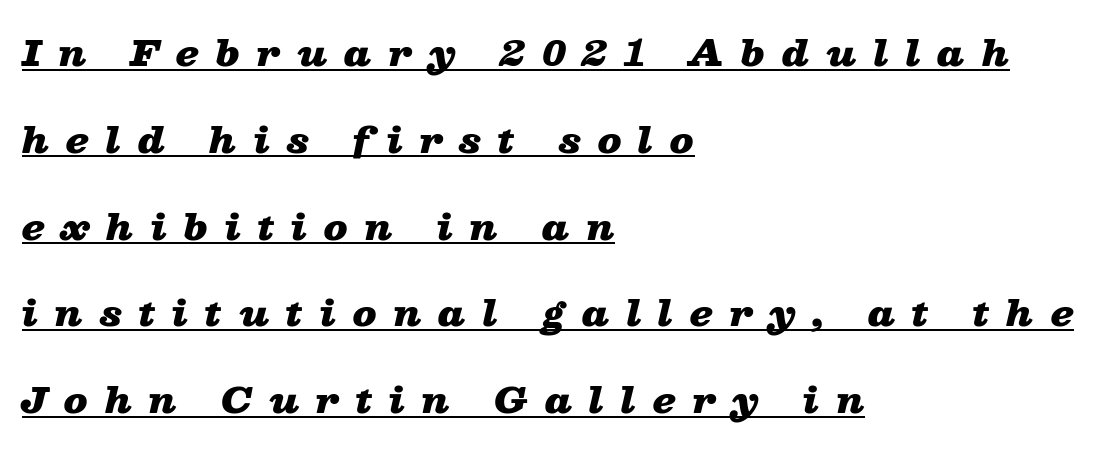
The image shows 35 px heavy, wide type, italic (leaning right); set left-aligned, loose line spacing (2.48x), unusually wide letter spacing (+0.48 em), underlined; low stroke contrast and a medium x-height.
